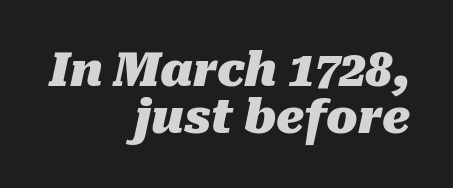
Has an underline been added? It has not. Compared with a flush-left layout, this one pins lines to the opposite, right side. Proportional: the letters do not fall into vertical columns. This sample trades vertical openness for compactness between lines. This rendering leaves character spacing at its baseline value.
